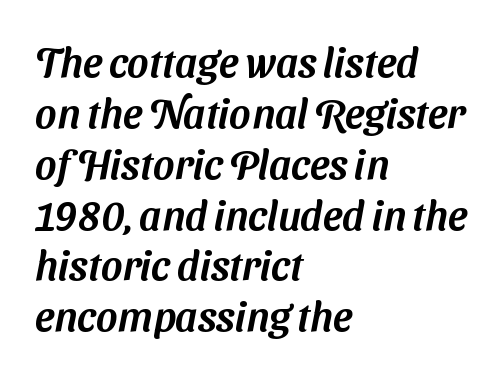
The image shows 41 px sans-serif type; set left-aligned, line spacing 1.24x, normal letter spacing, not underlined; medium stroke contrast and a medium x-height.
